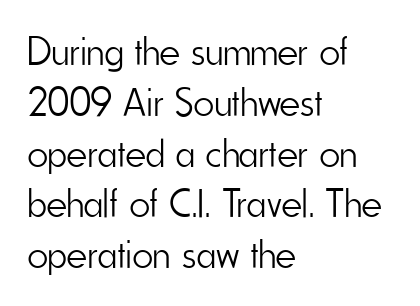
The image shows 40 px light, condensed sans-serif type, upright; set left-aligned, normal line spacing (1.27x), normal letter spacing, not underlined; low stroke contrast and a small x-height.
